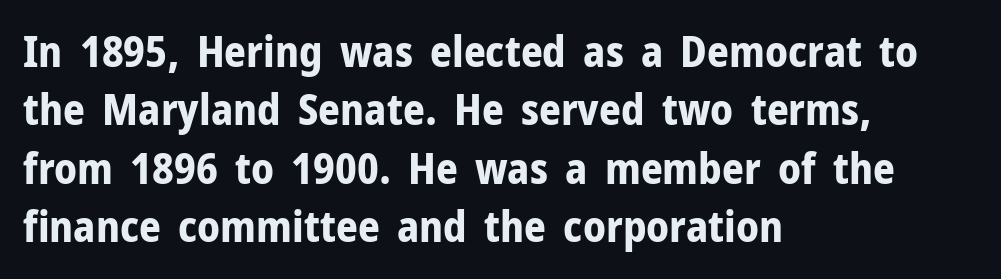
Type without underlining. The compositor pushed each line to the left boundary. Character widths vary here, with narrow letters taking less room than wide ones. A typesetter would mark this as roman, not italic. The passage shown stacks its lines at a standard gap. These lines are composed in type without serifs.
